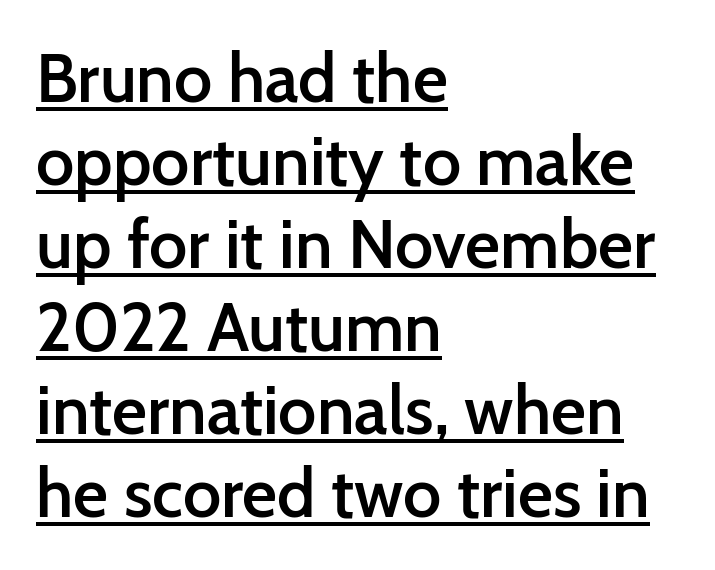
Q: Is the text bold? A: Semi-bold.
Q: Is the text italic (slanted)? A: No, it is upright.
Q: Is the typeface a serif or a sans-serif typeface? A: Sans-serif.
Q: Is the text underlined? A: Yes.
Q: How is the paragraph aligned? A: Left-aligned.
Q: Is the spacing between letters normal or unusually wide? A: Normal.
Q: Width (condensed, normal, or wide)? A: Normal.
Q: Stroke contrast? A: Low.
Q: x-height? A: Medium.
Q: Monospaced? A: No.
